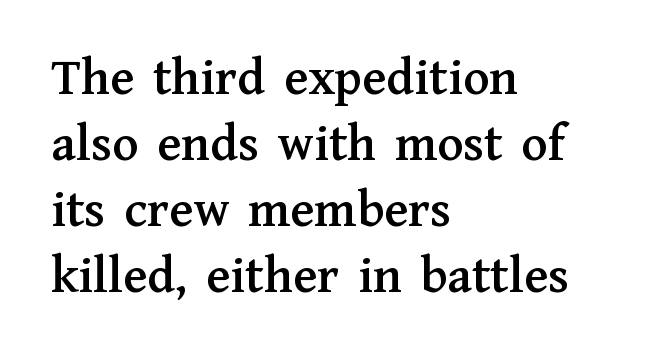
{"serif": "yes", "italic": "no", "width": "normal", "stroke_contrast": "medium", "x_height": "medium", "monospaced": "no", "underline": "no", "align": "left", "line_spacing_ratio": 1.22, "letter_spacing": "normal", "letter_spacing_em": 0.0, "glyph_px": 54}
